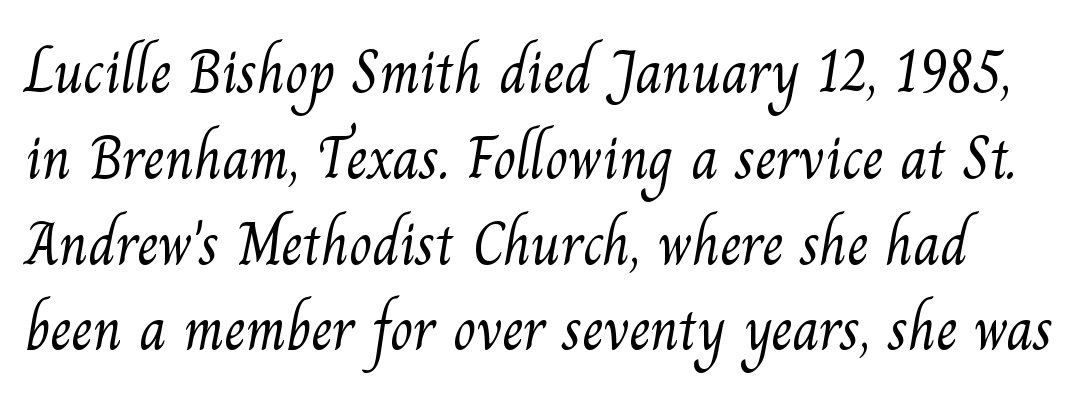
Q: Is the text bold? A: No.
Q: Is the typeface a serif or a sans-serif typeface? A: Serif.
Q: Is the text underlined? A: No.
Q: Is the spacing between letters normal or unusually wide? A: Normal.
Q: Is the spacing between lines tight, normal or loose? A: Normal.
Q: Width (condensed, normal, or wide)? A: Normal.
Q: Stroke contrast? A: Medium.
Q: x-height? A: Small.
Q: Monospaced? A: No.
